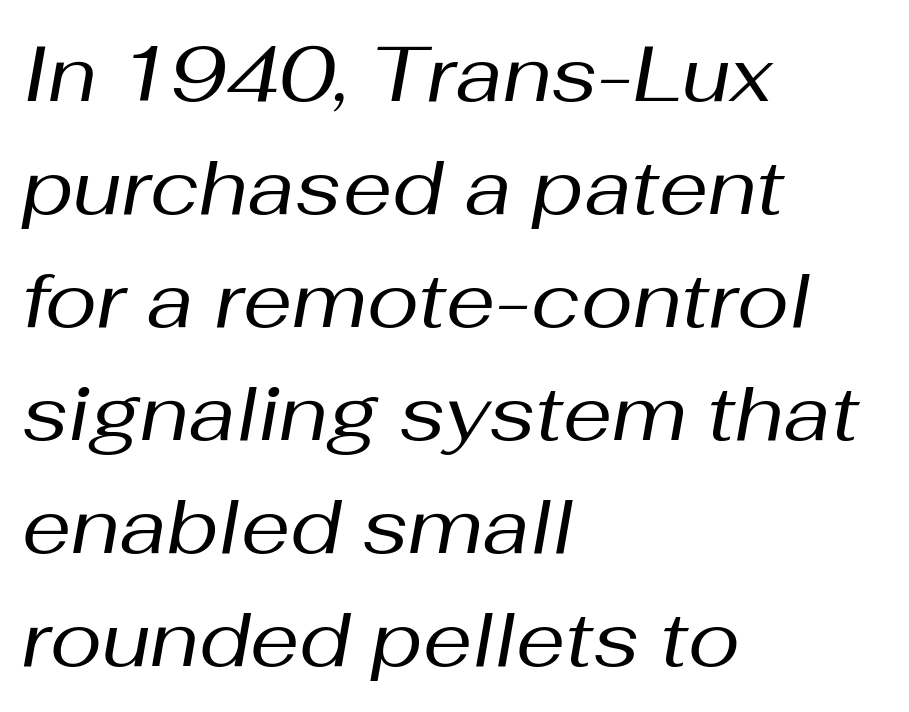
Q: Is the text bold? A: No.
Q: Is the text italic (slanted)? A: Yes, it leans right by about 10 degrees.
Q: Is the text underlined? A: No.
Q: How is the paragraph aligned? A: Left-aligned.
Q: Is the spacing between letters normal or unusually wide? A: Normal.
Q: Is the spacing between lines tight, normal or loose? A: Normal.
Q: Width (condensed, normal, or wide)? A: Normal.
Q: Stroke contrast? A: Medium.
Q: x-height? A: Medium.
Q: Monospaced? A: No.
